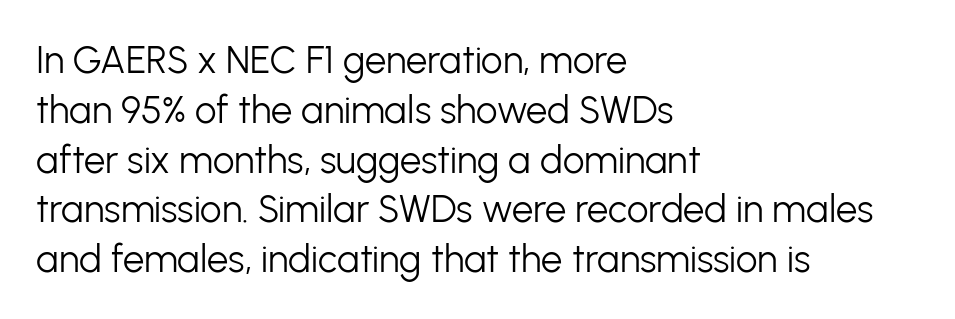
The image shows 38 px light sans-serif type, upright; set left-aligned, normal line spacing (1.31x), normal letter spacing, not underlined; low stroke contrast and a medium x-height.
